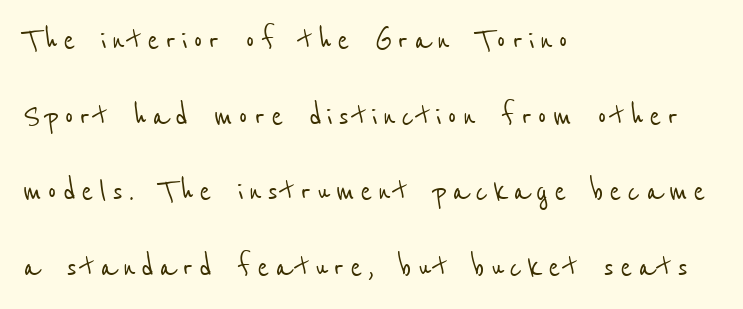
Q: Is the typeface a serif or a sans-serif typeface? A: Sans-serif.
Q: Is the text underlined? A: No.
Q: How is the paragraph aligned? A: Left-aligned.
Q: Is the spacing between lines tight, normal or loose? A: Loose.
Q: Width (condensed, normal, or wide)? A: Condensed.
Q: Stroke contrast? A: Low.
Q: x-height? A: Medium.
Q: Monospaced? A: No.
